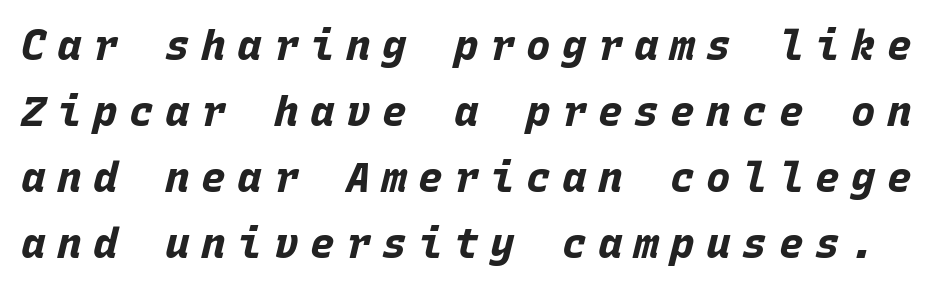
Q: Is the text bold? A: Yes.
Q: Is the text italic (slanted)? A: Yes, it leans right by about 15 degrees.
Q: Is the text underlined? A: No.
Q: Is the spacing between letters normal or unusually wide? A: Unusually wide.
Q: Is the spacing between lines tight, normal or loose? A: Normal.
Q: Width (condensed, normal, or wide)? A: Normal.
Q: Stroke contrast? A: Low.
Q: x-height? A: Large.
Q: Monospaced? A: Yes.
